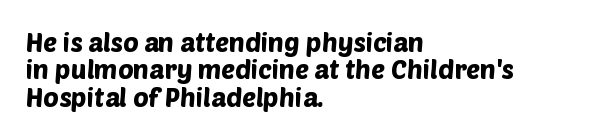
{"underline": "no", "align": "left", "line_spacing": "tight", "line_spacing_ratio": 1.05, "letter_spacing": "normal", "letter_spacing_em": 0.0, "glyph_px": 26}
